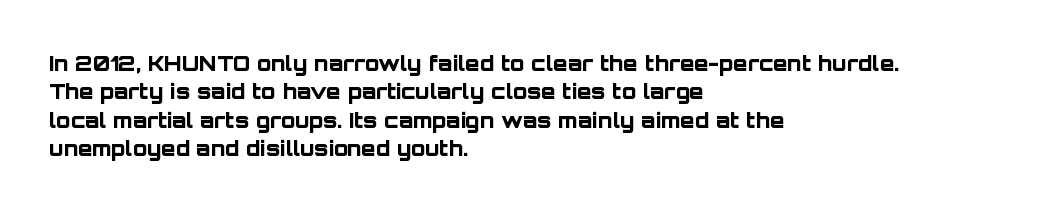
Q: Is the text bold? A: Yes.
Q: Is the text italic (slanted)? A: No, it is upright.
Q: Is the text underlined? A: No.
Q: How is the paragraph aligned? A: Left-aligned.
Q: Is the spacing between letters normal or unusually wide? A: Normal.
Q: Is the spacing between lines tight, normal or loose? A: Normal.
